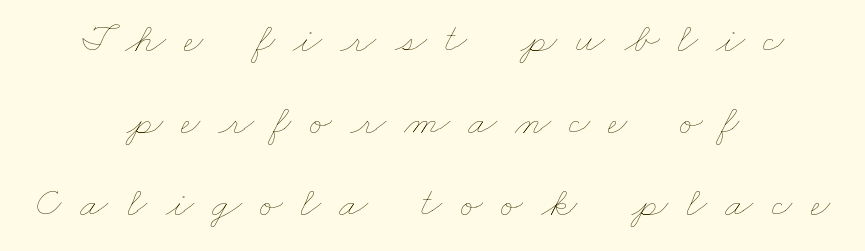
Q: Is the text bold? A: No.
Q: Is the text underlined? A: No.
Q: How is the paragraph aligned? A: Centered.
Q: Is the spacing between letters normal or unusually wide? A: Unusually wide.
Q: Is the spacing between lines tight, normal or loose? A: Loose.
Q: Width (condensed, normal, or wide)? A: Wide.
Q: Stroke contrast? A: Low.
Q: x-height? A: Small.
Q: Monospaced? A: No.
